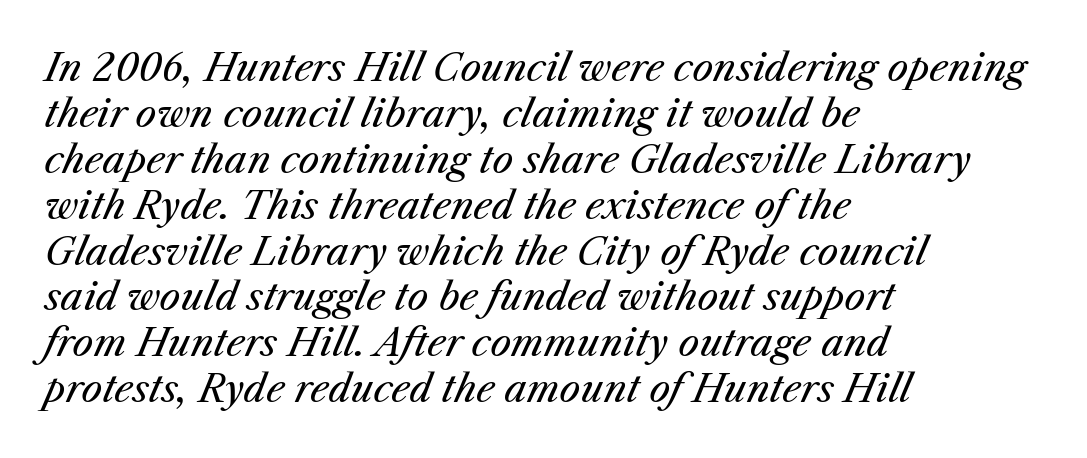
{"italic": "yes", "lean": "right", "slant_degrees": 25, "bold": "no", "weight": "regular", "width": "normal", "stroke_contrast": "medium", "x_height": "medium", "monospaced": "no", "underline": "no", "align": "left", "line_spacing_ratio": 1.24, "letter_spacing": "normal", "letter_spacing_em": 0.0, "glyph_px": 37}
